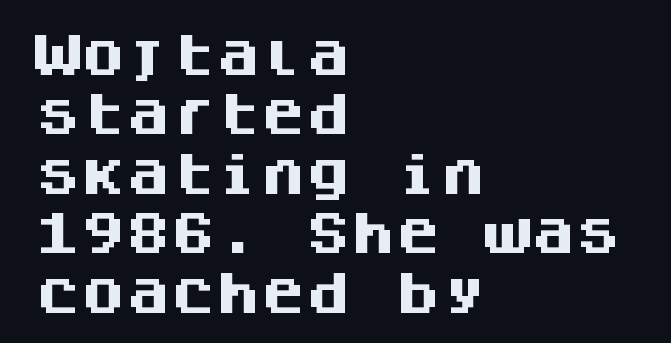
The font is running at its bold setting. This sample keeps an unexceptional amount of space between lines. The text block is weighted toward the left margin, trailing off unevenly rightward. The passage shown is not underscored anywhere. Letter spacing: default.
